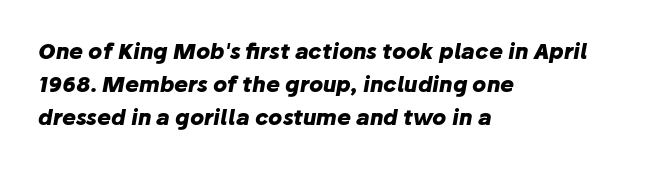
{"italic": "yes", "lean": "right", "slant_degrees": 10, "bold": "yes", "underline": "no", "align": "left", "line_spacing": "normal", "line_spacing_ratio": 1.56, "letter_spacing": "normal", "letter_spacing_em": 0.0, "glyph_px": 21}
